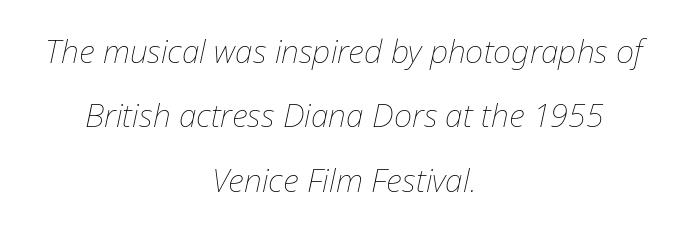
Q: Is the text bold? A: No.
Q: Is the text italic (slanted)? A: Yes, it leans right by about 12 degrees.
Q: Is the text underlined? A: No.
Q: How is the paragraph aligned? A: Centered.
Q: Is the spacing between letters normal or unusually wide? A: Normal.
Q: Is the spacing between lines tight, normal or loose? A: Loose.
Q: Width (condensed, normal, or wide)? A: Normal.
Q: Stroke contrast? A: Low.
Q: x-height? A: Medium.
Q: Monospaced? A: No.
